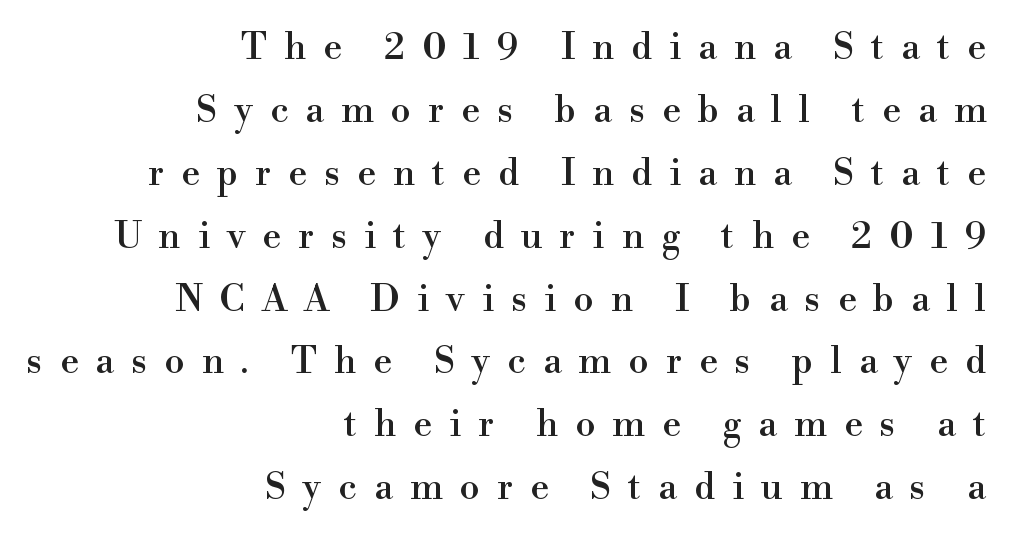
The image shows 37 px serif type, upright; set right-aligned, normal line spacing (1.7x), unusually wide letter spacing (+0.46 em), not underlined; high stroke contrast and a small x-height.
